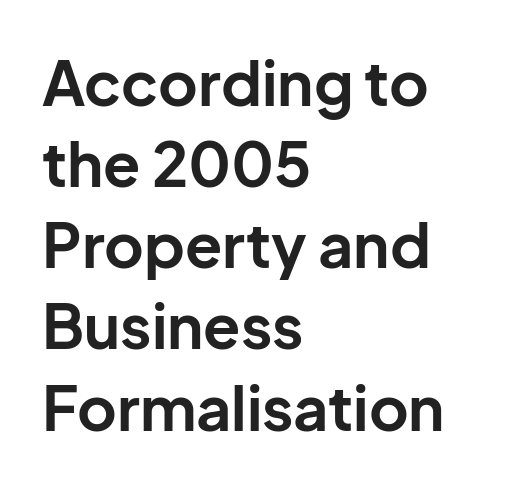
Letters rest on an invisible, unmarked baseline. Here the designer chose a conventional face with non-uniform glyph widths. Alignment: flush left. The sample has been set heavy, in full bold. Serif or sans? Sans — the stroke terminals are bare. Vertical spacing — default.
